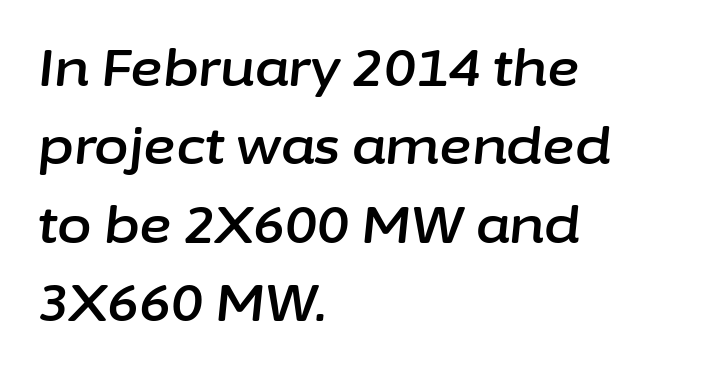
The image shows 50 px text type, italic (leaning right); set left-aligned, normal line spacing (1.57x), normal letter spacing, not underlined; low stroke contrast and a medium x-height.
